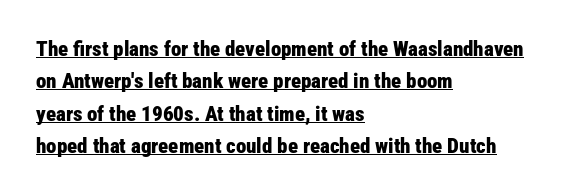
Nobody touched the tracking dial on this one. Typesetter's note: full bold, strokes at maximum text heaviness. Like a heading marked for emphasis, these lines bear an underscore. Quick note: interline space is typical. Posture: upright roman. All the whitespace from short lines collects on the right.
